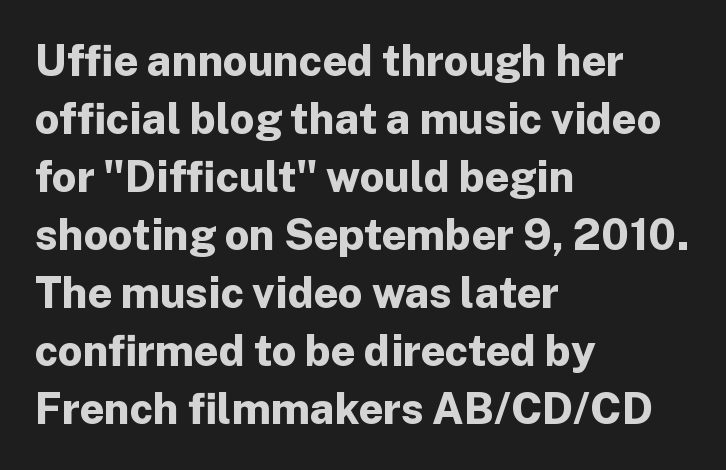
Q: Is the text bold? A: Yes.
Q: Is the text italic (slanted)? A: No, it is upright.
Q: Is the typeface a serif or a sans-serif typeface? A: Sans-serif.
Q: Is the text underlined? A: No.
Q: How is the paragraph aligned? A: Left-aligned.
Q: Is the spacing between letters normal or unusually wide? A: Normal.
Q: Is the spacing between lines tight, normal or loose? A: Normal.
Q: Width (condensed, normal, or wide)? A: Normal.
Q: Stroke contrast? A: Low.
Q: x-height? A: Medium.
Q: Monospaced? A: No.
